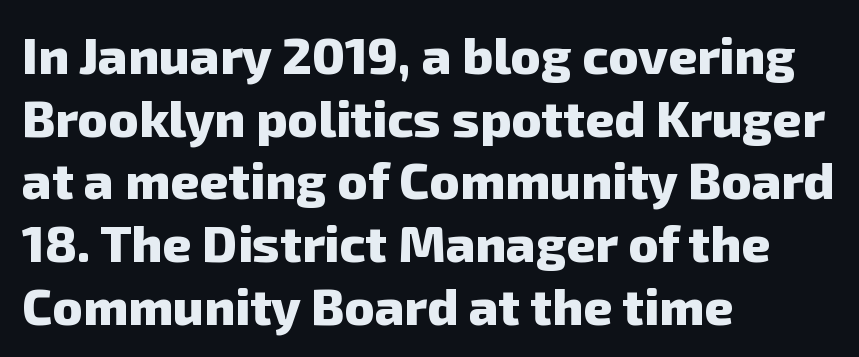
{"serif": "no", "bold": "yes", "weight": "heavy", "width": "normal", "stroke_contrast": "low", "x_height": "medium", "monospaced": "no", "underline": "no", "align": "left", "line_spacing_ratio": 1.23, "letter_spacing": "normal", "letter_spacing_em": 0.0, "glyph_px": 51}
